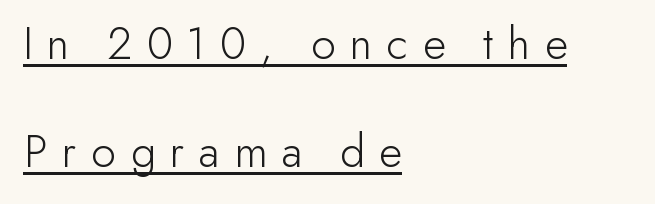
{"serif": "no", "italic": "no", "bold": "no", "weight": "light", "width": "normal", "stroke_contrast": "low", "x_height": "small", "monospaced": "no", "underline": "yes", "align": "left", "line_spacing": "loose", "line_spacing_ratio": 2.26, "letter_spacing": "wide", "letter_spacing_em": 0.3, "glyph_px": 48}
